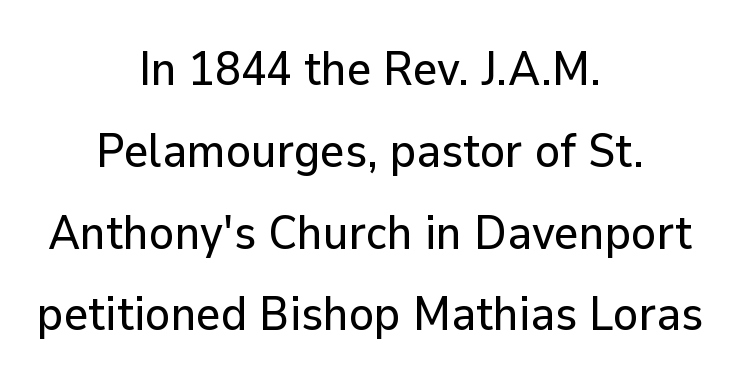
If you folded the block vertically in half, each line would mirror itself in length. A typesetter would call this proportional, since set widths differ per character. Descender tails drop into unmarked territory. The designer went with a sans here, leaving each stem footless. This rendering leaves character spacing at its baseline value.
